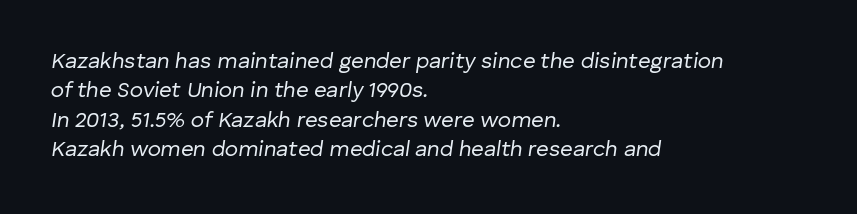
Compared with typical paragraphs, the rows here are spaced about the same. The space directly below the letters is spotless. On a weight scale, this lands at 450 or below. This sample uses plain, unmodified letter spacing. Every row of glyphs begins at an identical x-position on the left.
